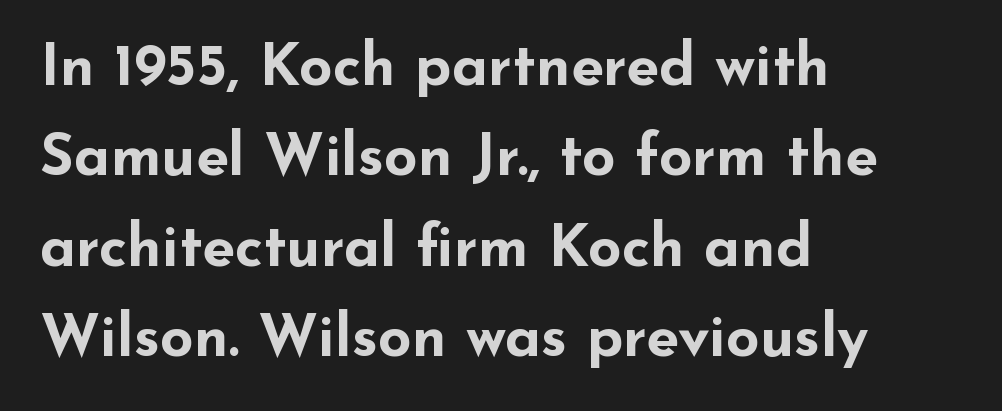
Q: Is the text bold? A: Yes.
Q: Is the text italic (slanted)? A: No, it is upright.
Q: Is the typeface a serif or a sans-serif typeface? A: Sans-serif.
Q: Is the text underlined? A: No.
Q: How is the paragraph aligned? A: Left-aligned.
Q: Is the spacing between letters normal or unusually wide? A: Normal.
Q: Is the spacing between lines tight, normal or loose? A: Normal.
Q: Width (condensed, normal, or wide)? A: Wide.
Q: Stroke contrast? A: Low.
Q: x-height? A: Small.
Q: Monospaced? A: No.
